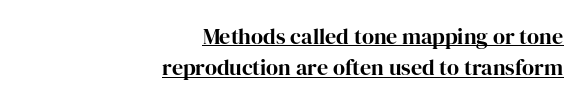
Q: Is the text italic (slanted)? A: No, it is upright.
Q: Is the text underlined? A: Yes.
Q: How is the paragraph aligned? A: Right-aligned.
Q: Is the spacing between letters normal or unusually wide? A: Normal.
Q: Is the spacing between lines tight, normal or loose? A: Normal.
